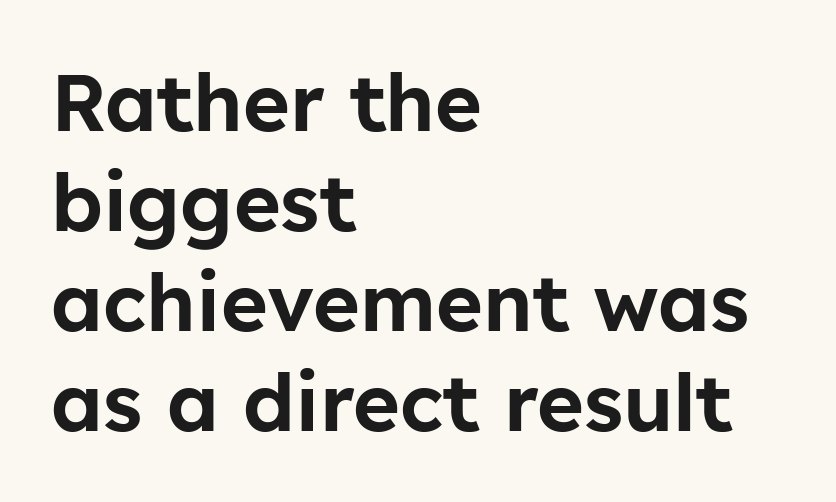
Q: Is the text italic (slanted)? A: No, it is upright.
Q: Is the typeface a serif or a sans-serif typeface? A: Sans-serif.
Q: Is the text underlined? A: No.
Q: How is the paragraph aligned? A: Left-aligned.
Q: Is the spacing between letters normal or unusually wide? A: Normal.
Q: Is the spacing between lines tight, normal or loose? A: Normal.
Q: Width (condensed, normal, or wide)? A: Normal.
Q: Stroke contrast? A: Low.
Q: x-height? A: Medium.
Q: Monospaced? A: No.
